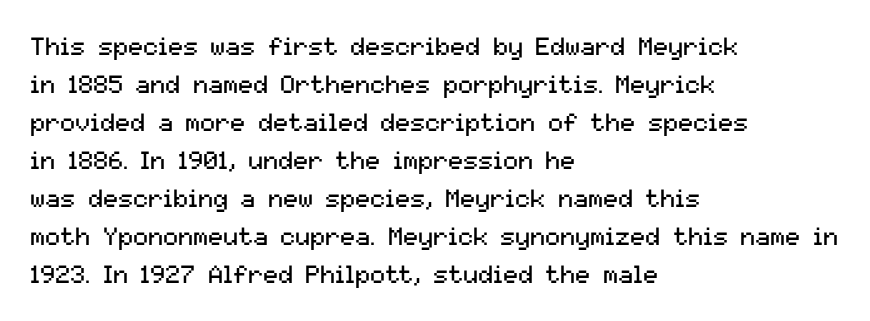
Q: Is the text bold? A: No.
Q: Is the text italic (slanted)? A: No, it is upright.
Q: Is the text underlined? A: No.
Q: How is the paragraph aligned? A: Left-aligned.
Q: Is the spacing between letters normal or unusually wide? A: Normal.
Q: Is the spacing between lines tight, normal or loose? A: Normal.
